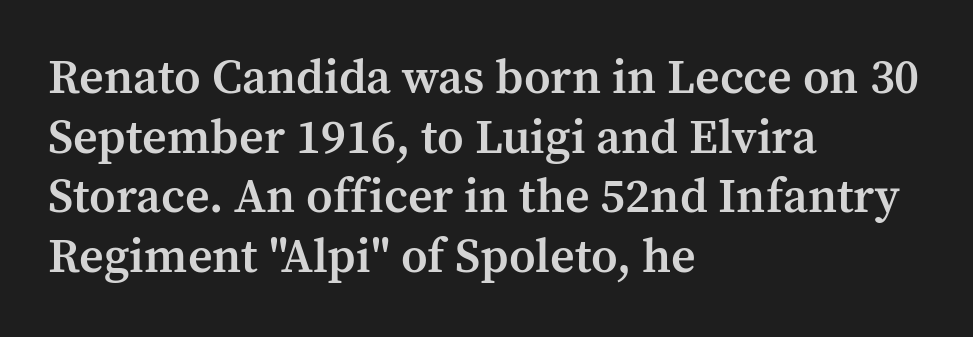
Q: Is the text bold? A: Semi-bold.
Q: Is the text italic (slanted)? A: No, it is upright.
Q: Is the typeface a serif or a sans-serif typeface? A: Serif.
Q: Is the text underlined? A: No.
Q: How is the paragraph aligned? A: Left-aligned.
Q: Is the spacing between letters normal or unusually wide? A: Normal.
Q: Width (condensed, normal, or wide)? A: Normal.
Q: Stroke contrast? A: Medium.
Q: x-height? A: Medium.
Q: Monospaced? A: No.
